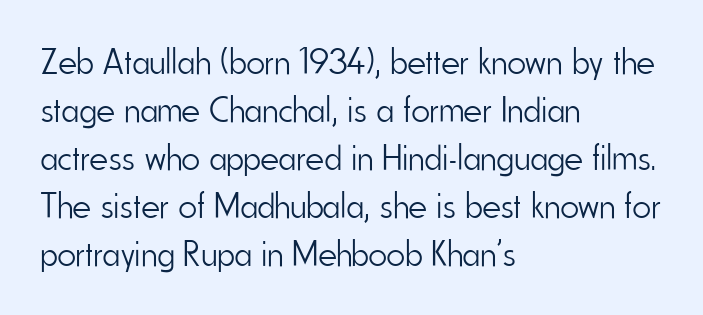
The glyphs in this specimen are sans serif. These lines are rendered in a variable-pitch font. These lines keep a tight, regular rhythm from letter to letter. The vertical gap from one line to the next is medium. Every character sits straight up, as roman type does. No chunkiness to these letters — they're not bold.
